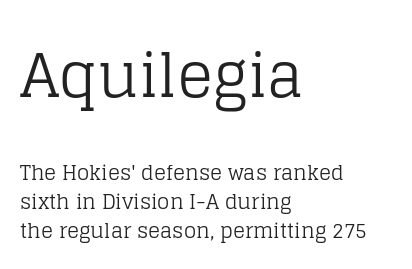
Unlike italic type, these characters show no tilt at all. Does the copy run flush right? No — it runs flush left. Does extra space separate the letters? No, they use regular spacing. Underline: absent. Proportional: the letters do not fall into vertical columns. The space between consecutive lines is moderate.
